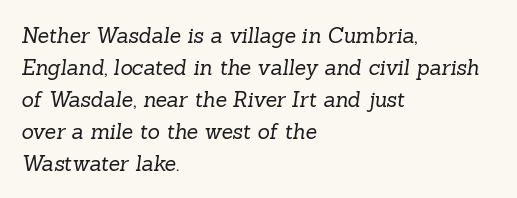
The image shows 21 px text type; set left-aligned, normal line spacing (1.52x), normal letter spacing, not underlined.
